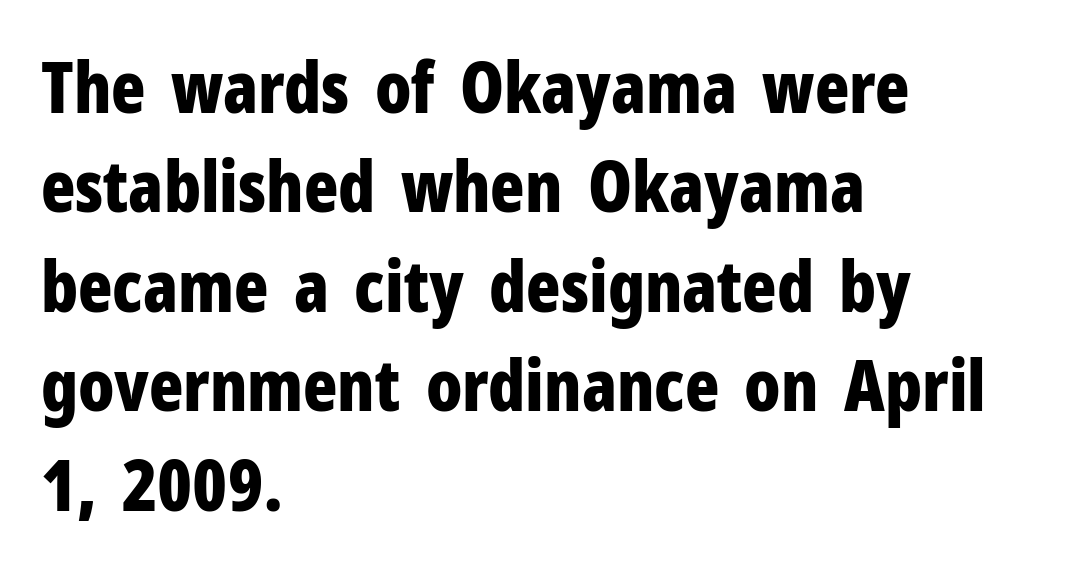
{"serif": "no", "italic": "no", "bold": "yes", "weight": "bold", "width": "condensed", "stroke_contrast": "low", "x_height": "medium", "monospaced": "no", "underline": "no", "align": "left", "line_spacing": "normal", "line_spacing_ratio": 1.4, "letter_spacing": "normal", "letter_spacing_em": 0.0, "glyph_px": 71}
